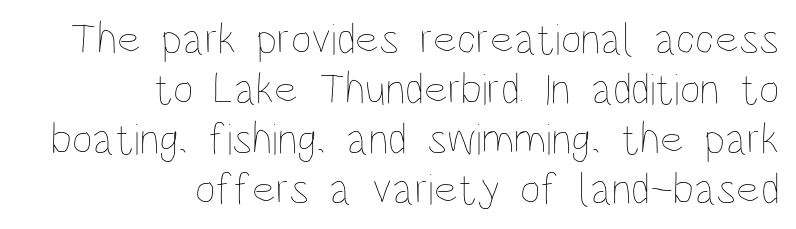
Do the characters align in a grid? No, the font is proportional. Posture: upright roman. One-word summary of the alignment: right. Each new line begins almost immediately beneath the previous one. A light-to-regular cut is what we see here.
